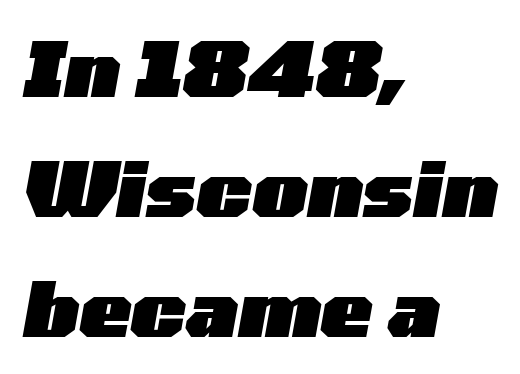
Q: Is the text bold? A: Yes.
Q: Is the text italic (slanted)? A: Yes, it leans right by about 10 degrees.
Q: Is the text underlined? A: No.
Q: How is the paragraph aligned? A: Left-aligned.
Q: Is the spacing between letters normal or unusually wide? A: Normal.
Q: Is the spacing between lines tight, normal or loose? A: Normal.
Q: Width (condensed, normal, or wide)? A: Wide.
Q: Stroke contrast? A: Low.
Q: x-height? A: Medium.
Q: Monospaced? A: No.
